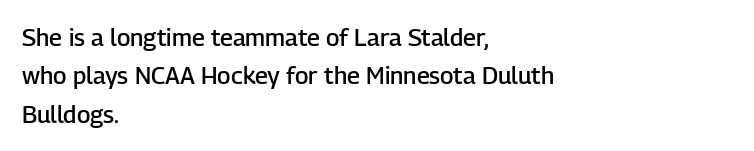
The image shows 24 px text type, upright; set left-aligned, normal line spacing (1.6x), normal letter spacing, not underlined.
